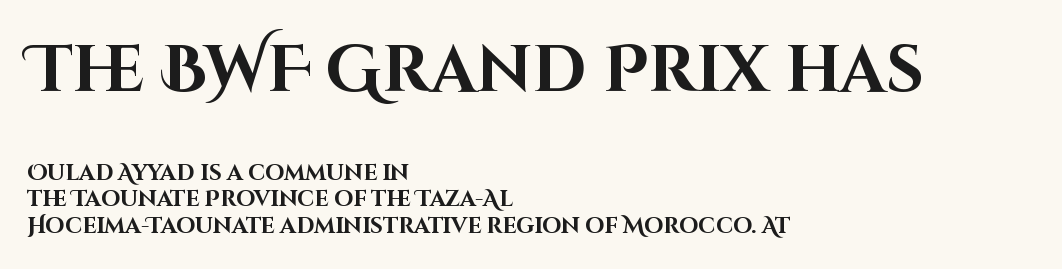
The image shows 65 px bold sans-serif type, upright; set left-aligned, line spacing 1.21x, normal letter spacing, not underlined; the first (top) block is 2.95x larger; high stroke contrast and a large x-height.
